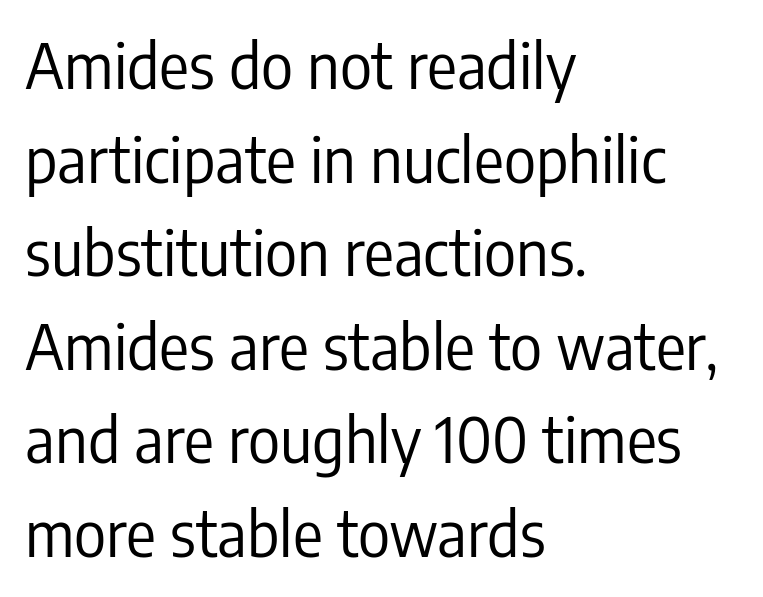
{"serif": "no", "italic": "no", "bold": "no", "weight": "regular", "width": "condensed", "stroke_contrast": "low", "x_height": "medium", "monospaced": "no", "underline": "no", "align": "left", "line_spacing": "normal", "line_spacing_ratio": 1.51, "letter_spacing": "normal", "letter_spacing_em": 0.0, "glyph_px": 62}
